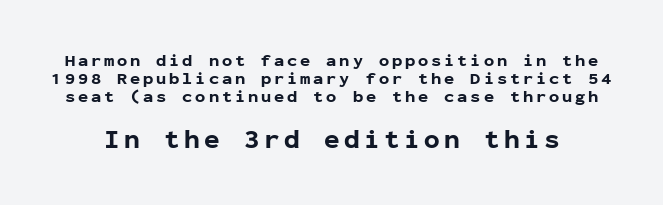
You could barely slide anything between these rows. This is the regular roman posture of the typeface. Size contrast runs from small at the top to large at the bottom. Bare-footed words on every line. Strong, thick strokes mark this as bold type.
